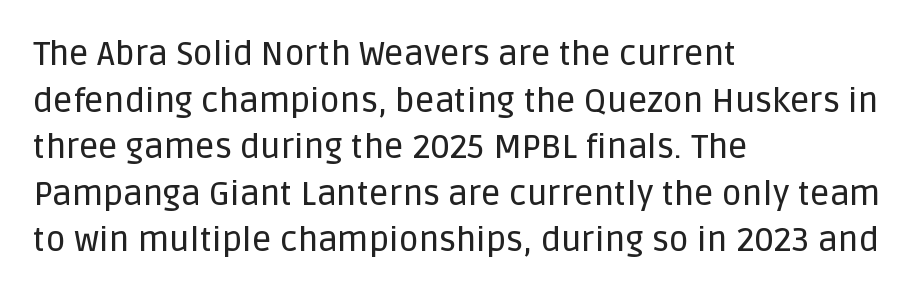
{"serif": "no", "italic": "no", "width": "normal", "stroke_contrast": "low", "x_height": "large", "monospaced": "no", "underline": "no", "align": "left", "line_spacing": "normal", "line_spacing_ratio": 1.37, "letter_spacing": "normal", "letter_spacing_em": 0.0, "glyph_px": 34}
